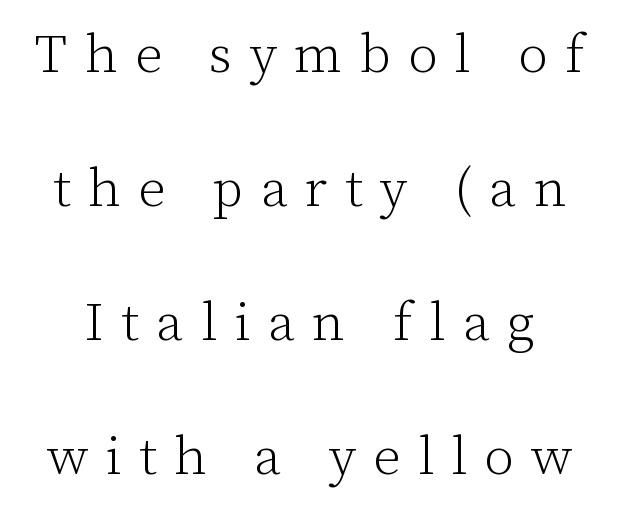
Q: Is the text bold? A: No.
Q: Is the text italic (slanted)? A: No, it is upright.
Q: Is the typeface a serif or a sans-serif typeface? A: Serif.
Q: Is the text underlined? A: No.
Q: Is the spacing between letters normal or unusually wide? A: Unusually wide.
Q: Is the spacing between lines tight, normal or loose? A: Loose.
Q: Width (condensed, normal, or wide)? A: Normal.
Q: Stroke contrast? A: Low.
Q: x-height? A: Medium.
Q: Monospaced? A: No.
